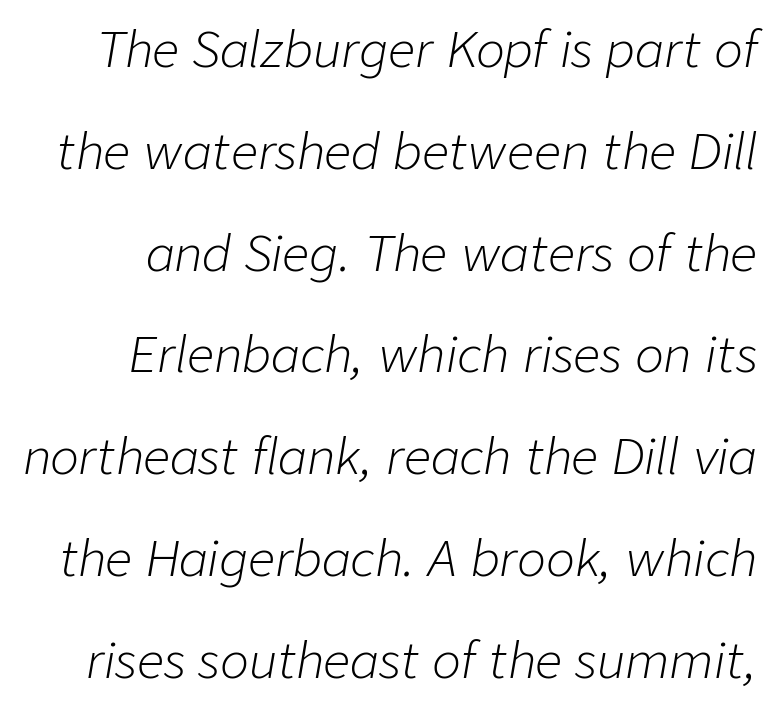
{"italic": "yes", "lean": "right", "slant_degrees": 9, "bold": "no", "weight": "light", "width": "normal", "stroke_contrast": "low", "x_height": "medium", "monospaced": "no", "underline": "no", "line_spacing": "loose", "line_spacing_ratio": 2.12, "letter_spacing": "normal", "letter_spacing_em": 0.0, "glyph_px": 48}
